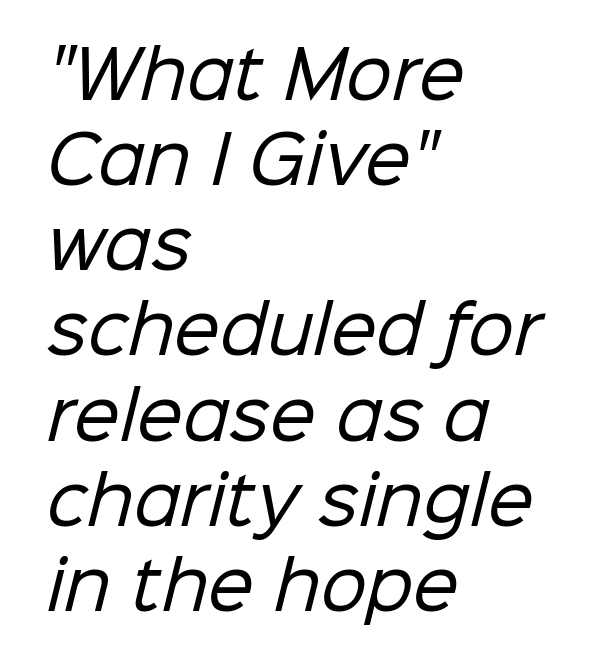
Is this a sans? Yes — the strokes have no serifs. No heavy texture on the line: the type isn't bold. Spacing verdict: proportional, widths tailored to each character. Nobody drew a line under any word here.
